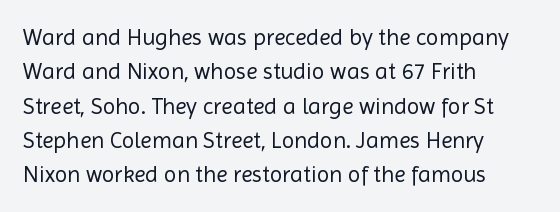
Q: Is the text bold? A: No.
Q: Is the text italic (slanted)? A: No, it is upright.
Q: Is the text underlined? A: No.
Q: How is the paragraph aligned? A: Left-aligned.
Q: Is the spacing between letters normal or unusually wide? A: Normal.
Q: Is the spacing between lines tight, normal or loose? A: Normal.
